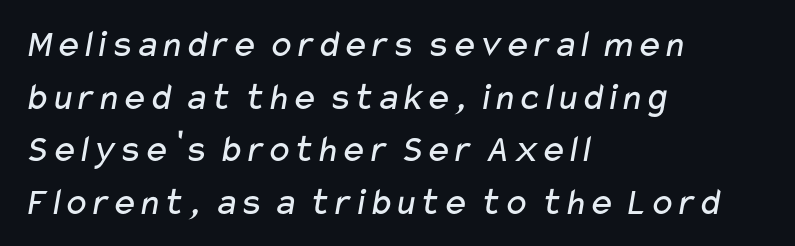
{"serif": "no", "bold": "no", "weight": "regular", "width": "wide", "stroke_contrast": "low", "x_height": "medium", "monospaced": "no", "underline": "no", "align": "left", "line_spacing": "normal", "line_spacing_ratio": 1.35, "letter_spacing": "normal", "letter_spacing_em": 0.0, "glyph_px": 39}
